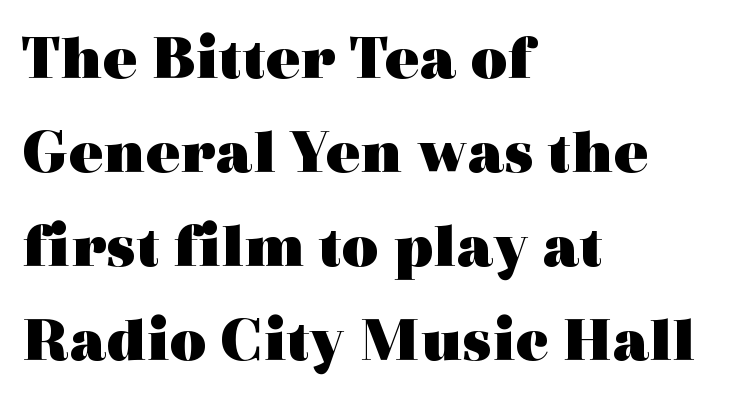
{"serif": "yes", "italic": "no", "bold": "yes", "weight": "heavy", "width": "wide", "x_height": "medium", "monospaced": "no", "underline": "no", "align": "left", "line_spacing": "normal", "line_spacing_ratio": 1.47, "letter_spacing": "normal", "letter_spacing_em": 0.0, "glyph_px": 64}
